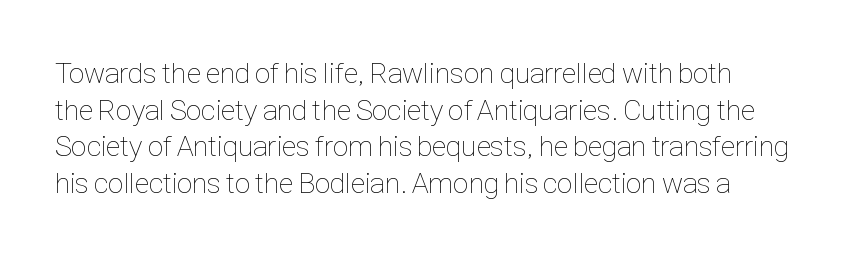
Q: Is the text bold? A: No.
Q: Is the text italic (slanted)? A: No, it is upright.
Q: Is the text underlined? A: No.
Q: How is the paragraph aligned? A: Left-aligned.
Q: Is the spacing between letters normal or unusually wide? A: Normal.
Q: Is the spacing between lines tight, normal or loose? A: Normal.
Q: Width (condensed, normal, or wide)? A: Condensed.
Q: Stroke contrast? A: Low.
Q: x-height? A: Medium.
Q: Monospaced? A: No.
